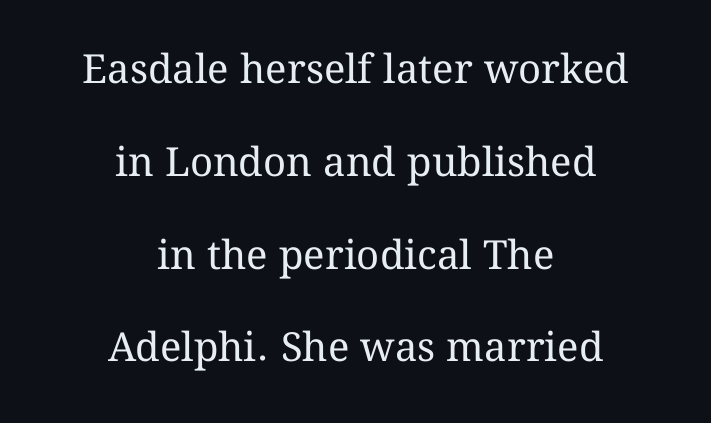
Q: Is the text bold? A: No.
Q: Is the text italic (slanted)? A: No, it is upright.
Q: Is the text underlined? A: No.
Q: How is the paragraph aligned? A: Centered.
Q: Is the spacing between letters normal or unusually wide? A: Normal.
Q: Is the spacing between lines tight, normal or loose? A: Loose.
Q: Width (condensed, normal, or wide)? A: Normal.
Q: Stroke contrast? A: Medium.
Q: x-height? A: Medium.
Q: Monospaced? A: No.
